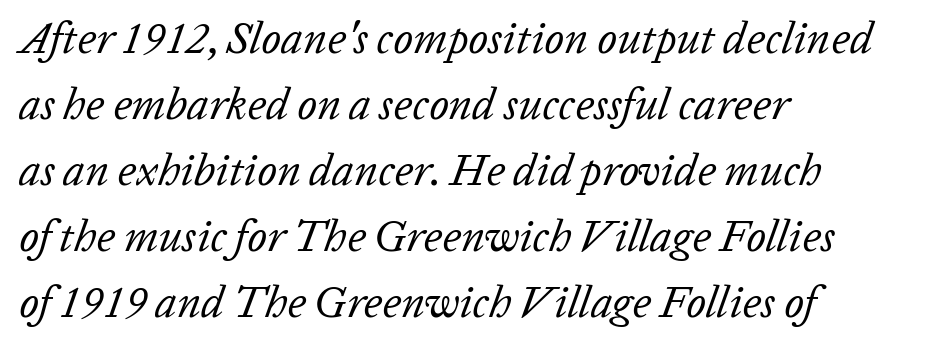
Q: Is the text bold? A: No.
Q: Is the text italic (slanted)? A: Yes, it leans right by about 20 degrees.
Q: Is the text underlined? A: No.
Q: How is the paragraph aligned? A: Left-aligned.
Q: Is the spacing between letters normal or unusually wide? A: Normal.
Q: Is the spacing between lines tight, normal or loose? A: Normal.
Q: Width (condensed, normal, or wide)? A: Normal.
Q: Stroke contrast? A: Low.
Q: x-height? A: Medium.
Q: Monospaced? A: No.
